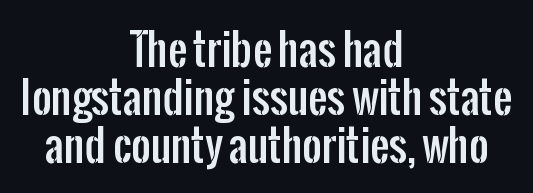
Lines of text with bare space underneath. The face used here is rendered with its standard letterfit. Nothing sits at the stroke ends, so this counts as sans-serif. The rendering positions every line midway between the sides. This is the regular roman posture of the typeface.
